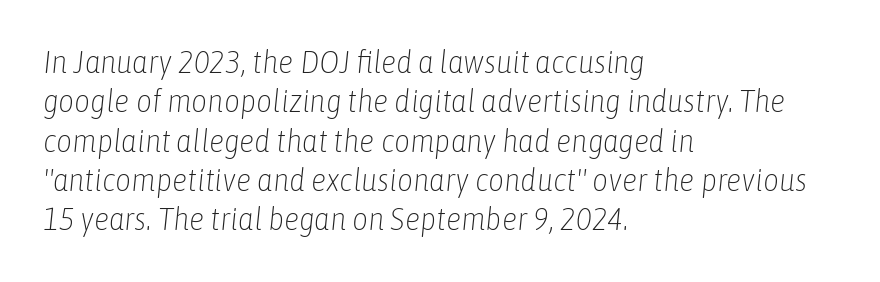
{"italic": "yes", "lean": "right", "slant_degrees": 6, "bold": "no", "weight": "light", "width": "condensed", "stroke_contrast": "low", "x_height": "medium", "monospaced": "no", "underline": "no", "align": "left", "line_spacing": "normal", "line_spacing_ratio": 1.27, "letter_spacing": "normal", "letter_spacing_em": 0.0, "glyph_px": 31}
